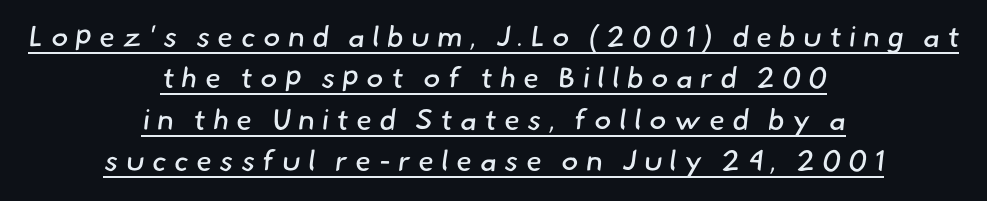
The image shows 29 px regular-weight sans-serif type; set centered, normal line spacing (1.43x), unusually wide letter spacing (+0.25 em), underlined; low stroke contrast and a small x-height.
